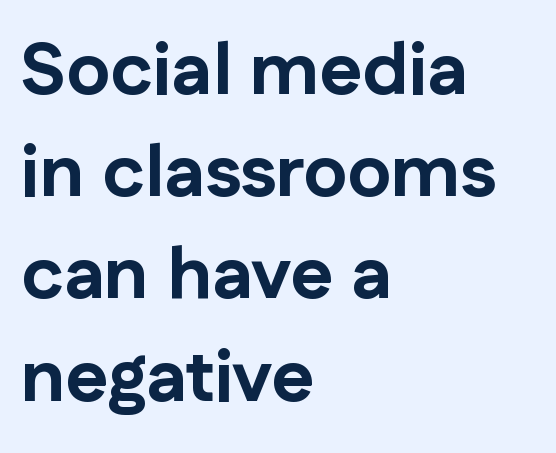
Q: Is the text bold? A: Yes.
Q: Is the text italic (slanted)? A: No, it is upright.
Q: Is the typeface a serif or a sans-serif typeface? A: Sans-serif.
Q: Is the text underlined? A: No.
Q: How is the paragraph aligned? A: Left-aligned.
Q: Is the spacing between letters normal or unusually wide? A: Normal.
Q: Is the spacing between lines tight, normal or loose? A: Normal.
Q: Width (condensed, normal, or wide)? A: Normal.
Q: Stroke contrast? A: Low.
Q: x-height? A: Medium.
Q: Monospaced? A: No.
